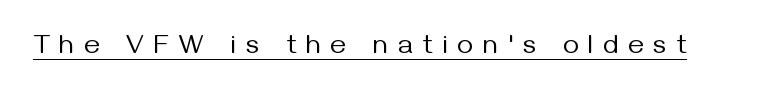
Underlining? Definitely there. The weight would be labelled regular, book, light, or lighter still. Posture: vertical. The tracking reads as deliberately expanded to a designer's eye.
